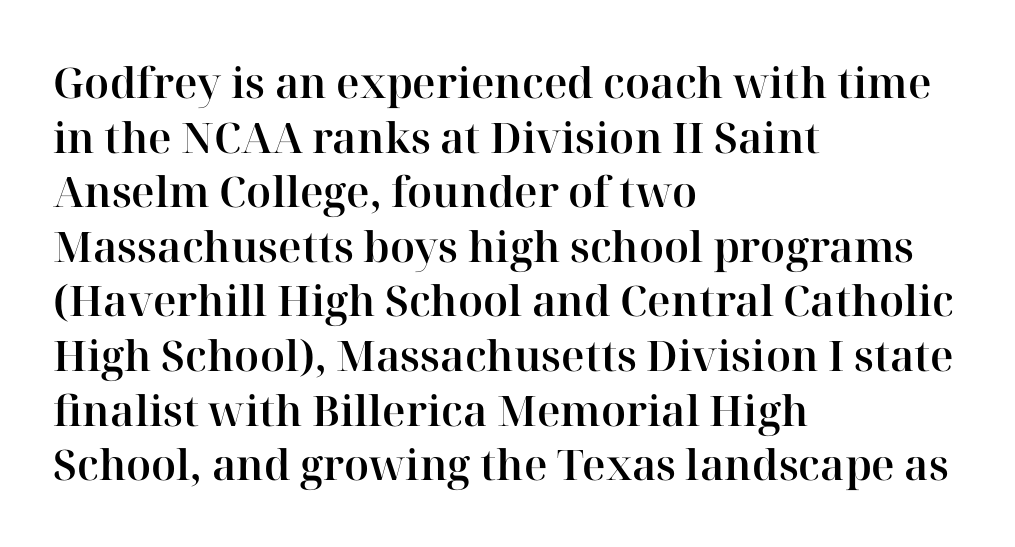
Q: Is the text italic (slanted)? A: No, it is upright.
Q: Is the typeface a serif or a sans-serif typeface? A: Serif.
Q: Is the text underlined? A: No.
Q: How is the paragraph aligned? A: Left-aligned.
Q: Is the spacing between letters normal or unusually wide? A: Normal.
Q: Is the spacing between lines tight, normal or loose? A: Normal.
Q: Width (condensed, normal, or wide)? A: Normal.
Q: Stroke contrast? A: High.
Q: x-height? A: Medium.
Q: Monospaced? A: No.
